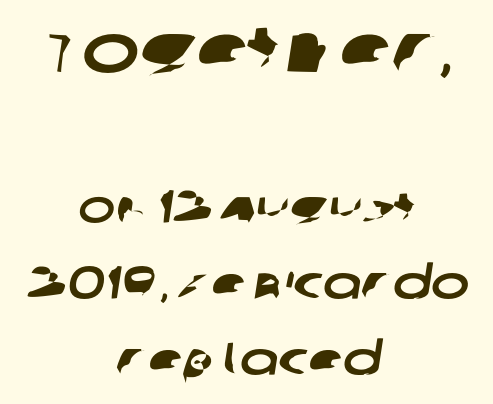
Q: Is the typeface a serif or a sans-serif typeface? A: Sans-serif.
Q: Is the text underlined? A: No.
Q: How is the paragraph aligned? A: Centered.
Q: Is the spacing between letters normal or unusually wide? A: Normal.
Q: Is the spacing between lines tight, normal or loose? A: Normal.
Q: Which block of text is set in a larger size, the first (top) or the second (bottom)? A: The first (top) one.
Q: Width (condensed, normal, or wide)? A: Wide.
Q: Stroke contrast? A: Low.
Q: x-height? A: Large.
Q: Monospaced? A: No.
